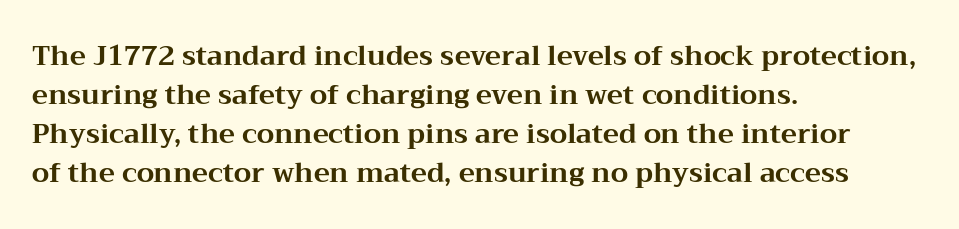
Line starts are locked; line ends wander. On the weight axis this lands at bold, roughly 700. Italic: no, the glyphs are upright roman. Glance below the letters and you will spot only blank space.
